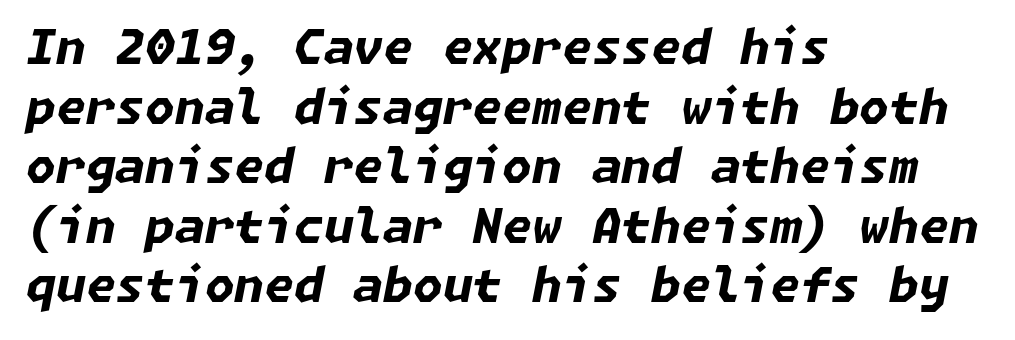
Left-aligned paragraph, ragged on the right. Underlining? Definitely not there. Thick stems and heavy bowls — unmistakably bold. The passage shown has conventional tracking throughout.
